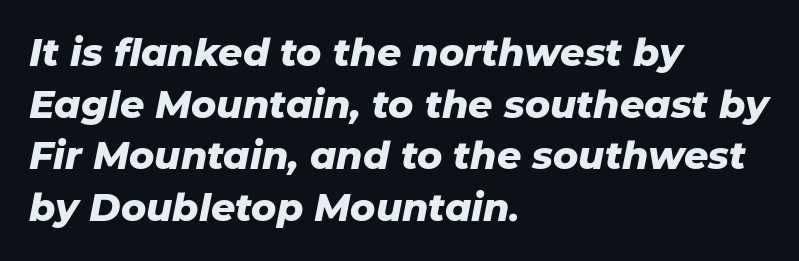
Unmarked baselines from the first word to the last. Vertically, the passage feels balanced, rows spaced as you'd expect. Looks like regular typesetting: each glyph gets only the width it needs. Spacing between characters is what you'd get straight out of the box. Slanted lettering throughout.
